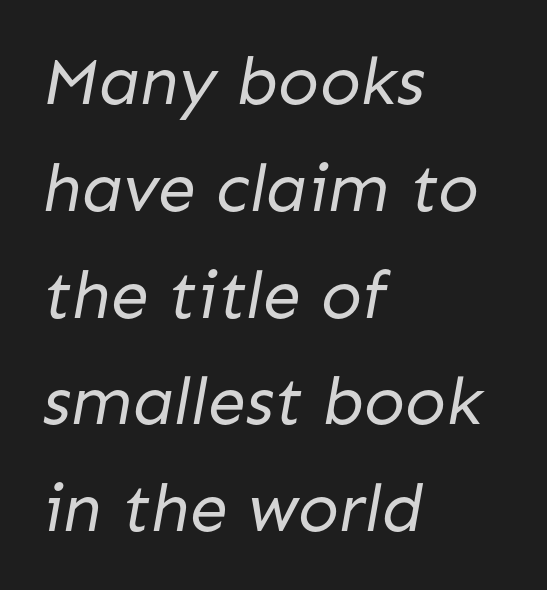
Each letter keeps its own natural width here, so spacing adapts to shape. Honestly, the row spacing looks completely unremarkable. The gap between lines stays unmarked. Check where the strokes stop: nothing finishes them off — pure sans. Students, note that the glyphs here touch the page at normal intervals.
